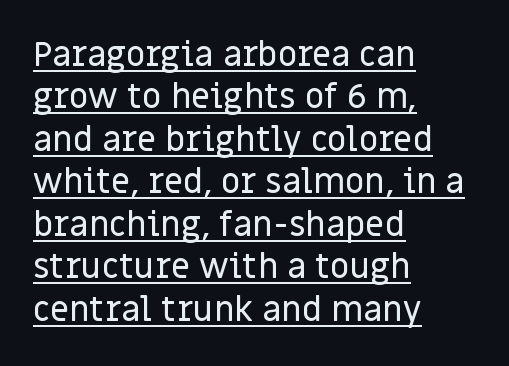
Is this a fixed-width face? No — the glyphs have proportional, varying widths. The string is rendered with underlining switched on. If you drew a ruler down the left edge, every line would touch it. Serifs: no, the terminals of the letterforms are clean.
